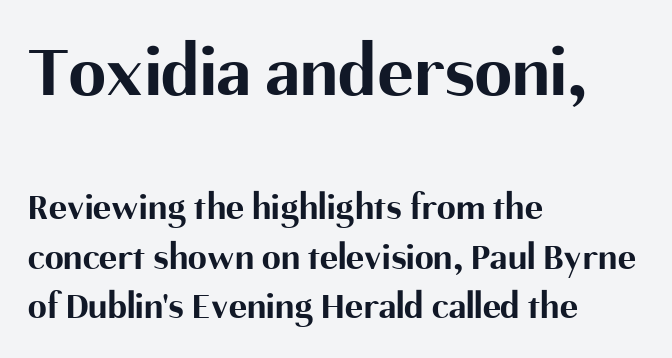
Caption: bold face, heavy strokes. This sample uses a sans-serif face. Varying glyph widths throughout — classic text-font behaviour. Summary of vertical rhythm: regular, with standard interline spacing. Words float on clear page, feet unadorned.
